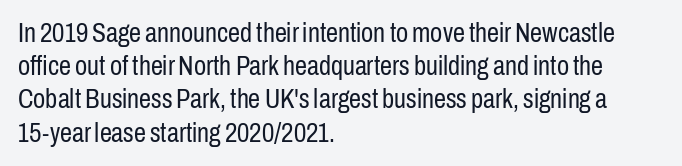
The zone under the glyphs is completely vacant. The passage is arranged the way most books set body copy — flush left. The type sits square on the baseline with zero lean. Weight: in the light-to-regular range. In terms of letterspacing, this is plain default setting.
